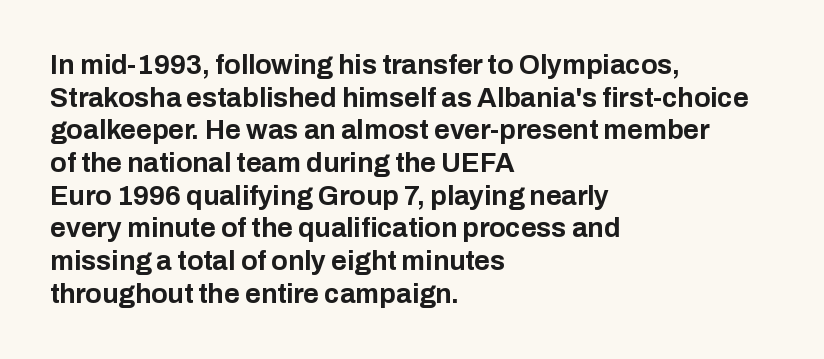
The glyphs are unaccompanied by any horizontal stroke below them. The passage shown is emphatically bold. The lettering holds an erect, upright posture throughout. Here the glyphs are tracked normally, forming tight word shapes.
